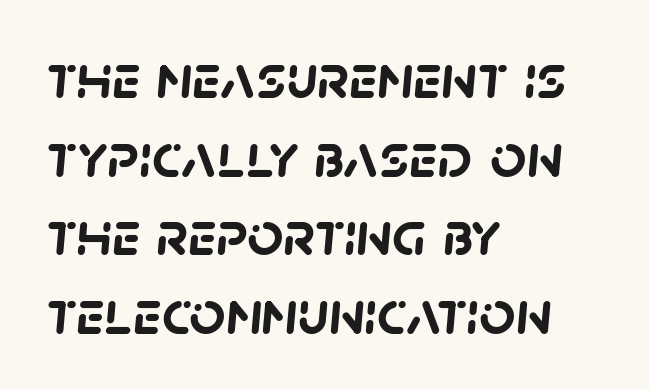
Q: Is the text bold? A: Yes.
Q: Is the typeface a serif or a sans-serif typeface? A: Sans-serif.
Q: Is the text underlined? A: No.
Q: How is the paragraph aligned? A: Left-aligned.
Q: Is the spacing between letters normal or unusually wide? A: Normal.
Q: Is the spacing between lines tight, normal or loose? A: Normal.
Q: Width (condensed, normal, or wide)? A: Normal.
Q: Stroke contrast? A: Low.
Q: x-height? A: Large.
Q: Monospaced? A: No.
